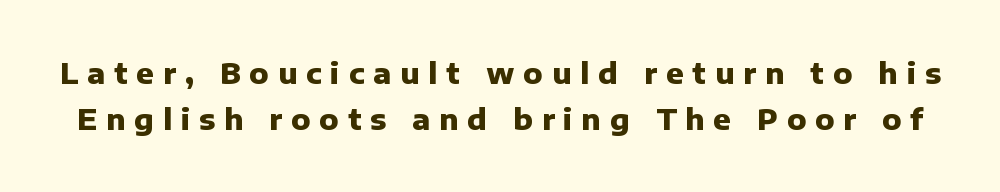
The image shows 29 px heavy sans-serif type, upright; set normal line spacing (1.6x), unusually wide letter spacing (+0.31 em), not underlined; low stroke contrast and a medium x-height.
